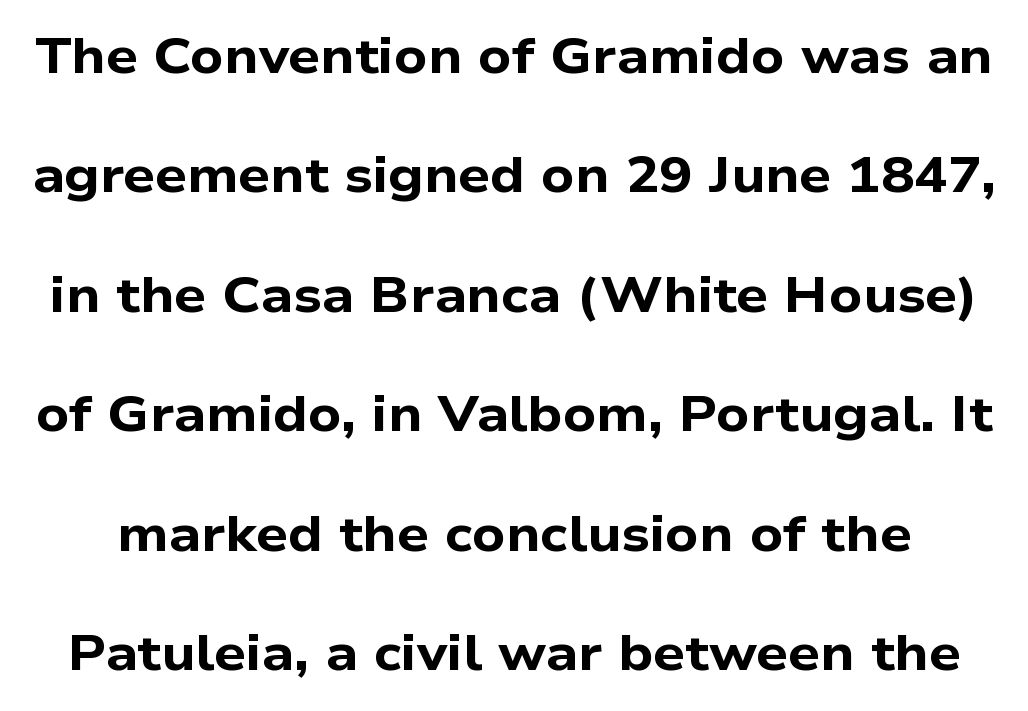
{"serif": "no", "bold": "yes", "weight": "bold", "width": "wide", "stroke_contrast": "low", "x_height": "medium", "monospaced": "no", "underline": "no", "line_spacing": "loose", "line_spacing_ratio": 2.39, "letter_spacing": "normal", "letter_spacing_em": 0.0, "glyph_px": 50}
